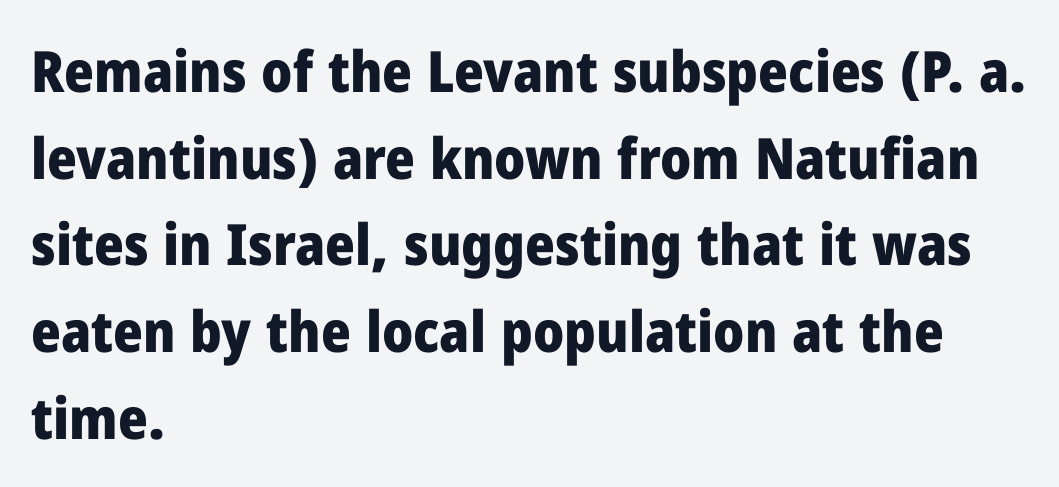
{"serif": "no", "italic": "no", "bold": "yes", "weight": "heavy", "width": "normal", "stroke_contrast": "low", "x_height": "medium", "monospaced": "no", "underline": "no", "align": "left", "line_spacing": "normal", "line_spacing_ratio": 1.52, "letter_spacing": "normal", "letter_spacing_em": 0.0, "glyph_px": 57}
